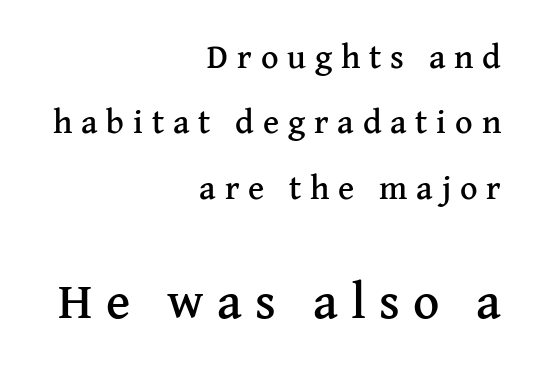
{"serif": "yes", "italic": "no", "width": "normal", "stroke_contrast": "medium", "x_height": "medium", "monospaced": "no", "underline": "no", "align": "right", "line_spacing": "loose", "line_spacing_ratio": 1.92, "letter_spacing": "wide", "letter_spacing_em": 0.26, "larger_block": "second", "size_ratio": 1.5, "glyph_px": 51}
